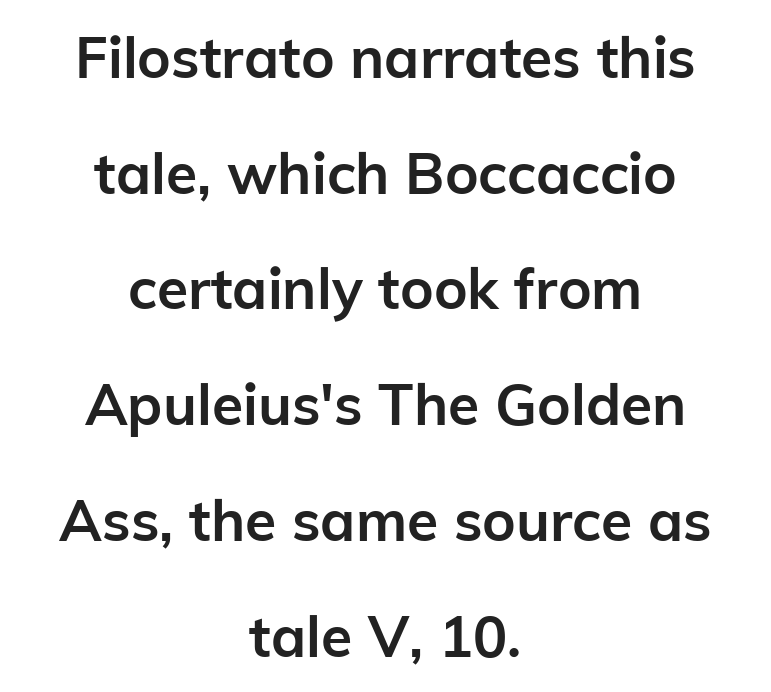
Q: Is the text bold? A: Yes.
Q: Is the text italic (slanted)? A: No, it is upright.
Q: Is the typeface a serif or a sans-serif typeface? A: Sans-serif.
Q: Is the text underlined? A: No.
Q: How is the paragraph aligned? A: Centered.
Q: Is the spacing between letters normal or unusually wide? A: Normal.
Q: Is the spacing between lines tight, normal or loose? A: Loose.
Q: Width (condensed, normal, or wide)? A: Normal.
Q: Stroke contrast? A: Low.
Q: x-height? A: Medium.
Q: Monospaced? A: No.
